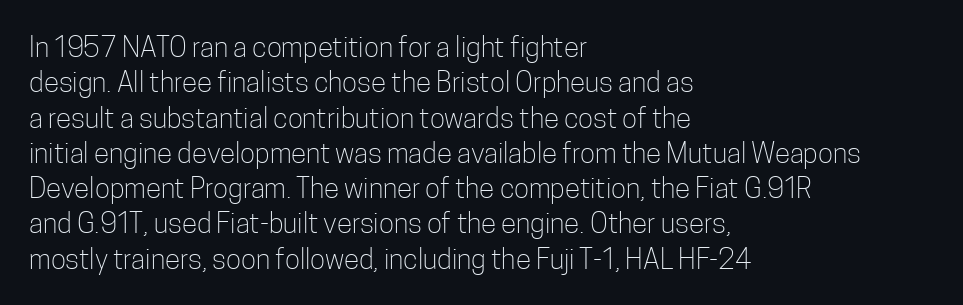
{"serif": "no", "italic": "no", "bold": "no", "weight": "light", "width": "condensed", "stroke_contrast": "low", "x_height": "medium", "monospaced": "no", "underline": "no", "align": "left", "line_spacing": "normal", "line_spacing_ratio": 1.26, "letter_spacing": "normal", "letter_spacing_em": 0.0, "glyph_px": 28}
